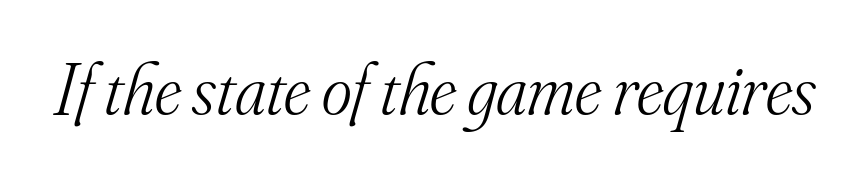
Q: Is the text bold? A: No.
Q: Is the text italic (slanted)? A: Yes, it leans right by about 16 degrees.
Q: Is the typeface a serif or a sans-serif typeface? A: Serif.
Q: Is the text underlined? A: No.
Q: Is the spacing between letters normal or unusually wide? A: Normal.
Q: Width (condensed, normal, or wide)? A: Normal.
Q: Stroke contrast? A: Medium.
Q: x-height? A: Small.
Q: Monospaced? A: No.
